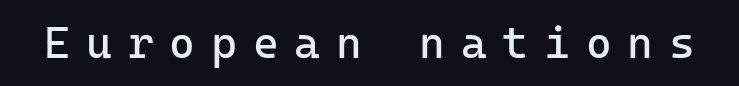
The image shows 44 px regular-weight sans-serif type, upright, monospaced; set unusually wide letter spacing (+0.36 em), not underlined; low stroke contrast and a medium x-height.
